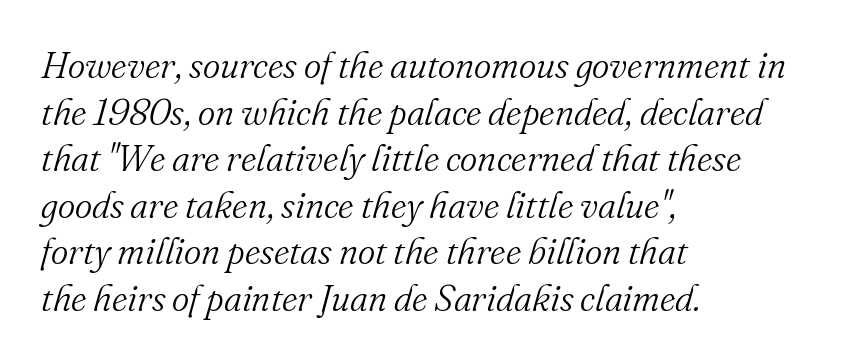
Q: Is the text bold? A: No.
Q: Is the text italic (slanted)? A: Yes, it leans right by about 16 degrees.
Q: Is the typeface a serif or a sans-serif typeface? A: Serif.
Q: Is the text underlined? A: No.
Q: How is the paragraph aligned? A: Left-aligned.
Q: Is the spacing between letters normal or unusually wide? A: Normal.
Q: Is the spacing between lines tight, normal or loose? A: Normal.
Q: Width (condensed, normal, or wide)? A: Normal.
Q: Stroke contrast? A: Medium.
Q: x-height? A: Small.
Q: Monospaced? A: No.
